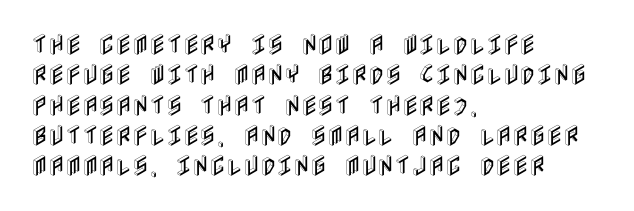
The image shows 23 px text type, upright; set left-aligned, normal line spacing (1.32x), normal letter spacing, not underlined.
